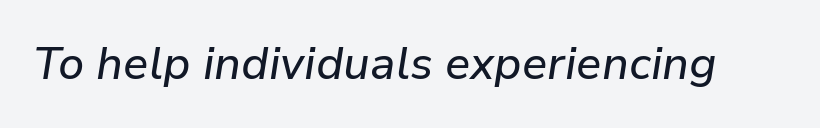
Q: Is the text italic (slanted)? A: Yes, it leans right by about 9 degrees.
Q: Is the text underlined? A: No.
Q: Is the spacing between letters normal or unusually wide? A: Normal.
Q: Width (condensed, normal, or wide)? A: Normal.
Q: Stroke contrast? A: Low.
Q: x-height? A: Medium.
Q: Monospaced? A: No.
